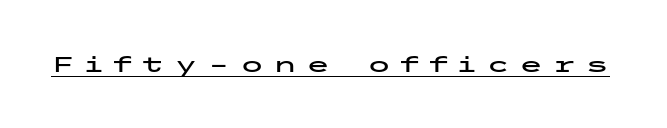
Glyph-to-glyph distance is far greater than everyday printed text. Notice how a bar underscores the lettering throughout. Does the lettering tilt? It doesn't — this is upright.
